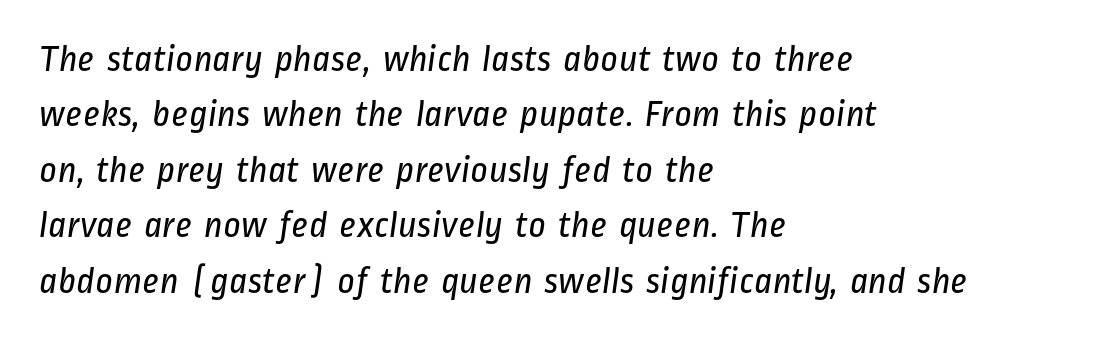
The image shows 38 px regular-weight, condensed sans-serif type; set left-aligned, normal line spacing (1.46x), normal letter spacing, not underlined; low stroke contrast and a medium x-height.
